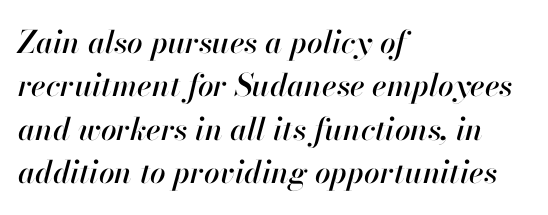
Q: Is the text italic (slanted)? A: Yes, it leans right by about 13 degrees.
Q: Is the text underlined? A: No.
Q: How is the paragraph aligned? A: Left-aligned.
Q: Is the spacing between letters normal or unusually wide? A: Normal.
Q: Is the spacing between lines tight, normal or loose? A: Normal.
Q: Width (condensed, normal, or wide)? A: Normal.
Q: Stroke contrast? A: High.
Q: x-height? A: Small.
Q: Monospaced? A: No.
